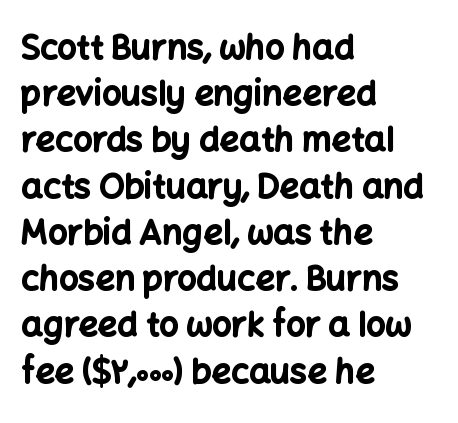
{"serif": "no", "italic": "no", "bold": "yes", "weight": "bold", "width": "normal", "stroke_contrast": "low", "x_height": "medium", "monospaced": "no", "underline": "no", "align": "left", "line_spacing": "normal", "line_spacing_ratio": 1.36, "letter_spacing": "normal", "letter_spacing_em": 0.0, "glyph_px": 34}
